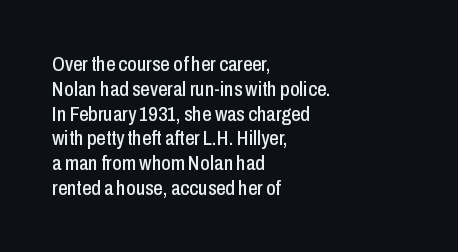
Q: Is the text italic (slanted)? A: No, it is upright.
Q: Is the text underlined? A: No.
Q: How is the paragraph aligned? A: Left-aligned.
Q: Is the spacing between letters normal or unusually wide? A: Normal.
